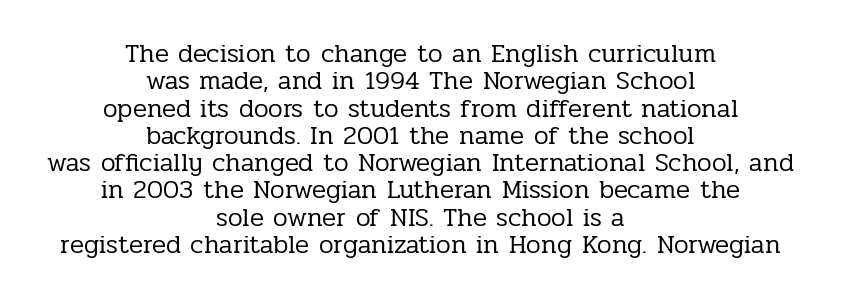
The image shows 26 px text type, upright; set centered, tight line spacing (1.05x), normal letter spacing, not underlined.
